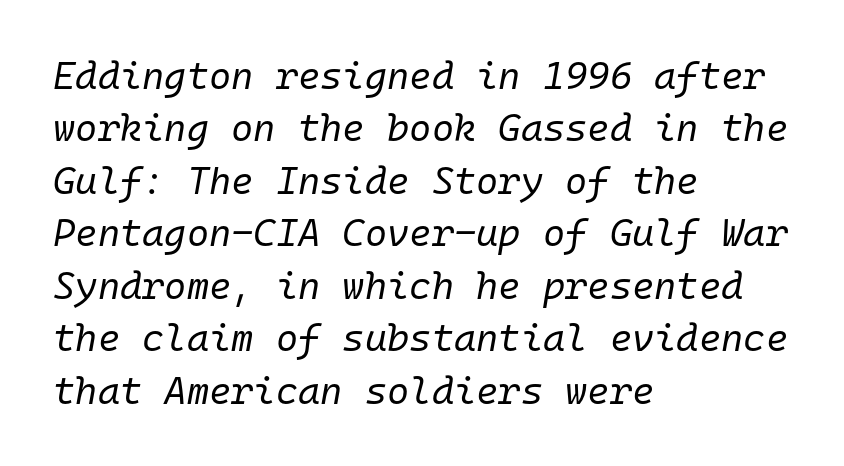
The image shows 38 px regular-weight type, italic (leaning right), monospaced; set left-aligned, normal line spacing (1.38x), normal letter spacing, not underlined; low stroke contrast and a medium x-height.
